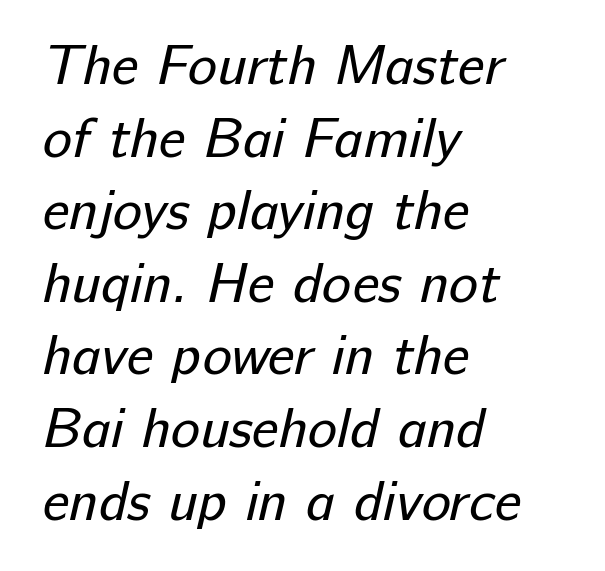
The image shows 55 px regular-weight sans-serif type; set left-aligned, normal line spacing (1.32x), normal letter spacing, not underlined; low stroke contrast and a medium x-height.
